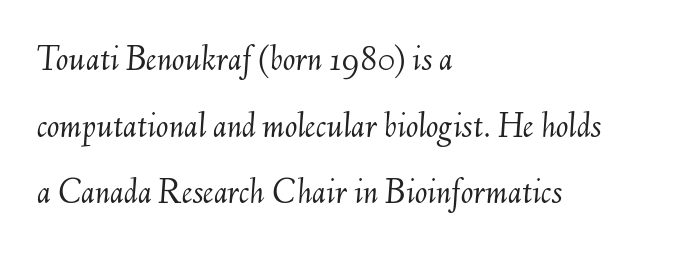
The rendering uses natural spacing where letterforms have individual widths. Quick note: italic. The area under the type is left untouched. Nobody touched the tracking dial on this one. Weight: in the light-to-regular range.
